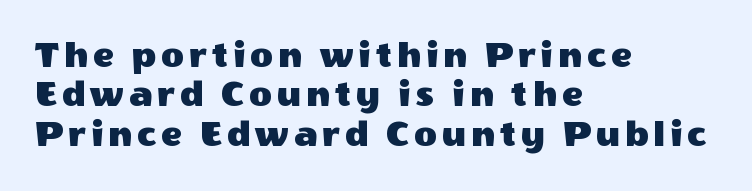
{"serif": "no", "italic": "no", "width": "normal", "x_height": "large", "monospaced": "no", "underline": "no", "align": "left", "line_spacing": "tight", "line_spacing_ratio": 1.01, "glyph_px": 39}
